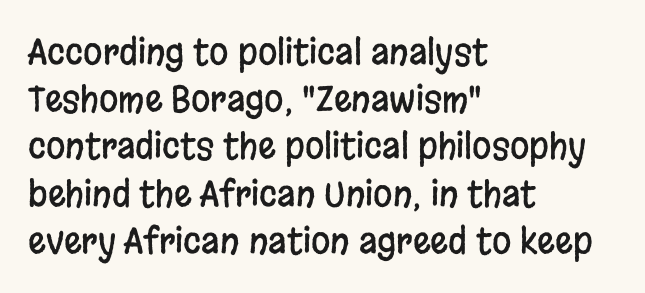
The rendering uses natural spacing where letterforms have individual widths. The line texture is even and compact thanks to regular tracking. This block has exactly the height ordinary leading produces. Notice how the stems are strictly vertical — no italics here.
